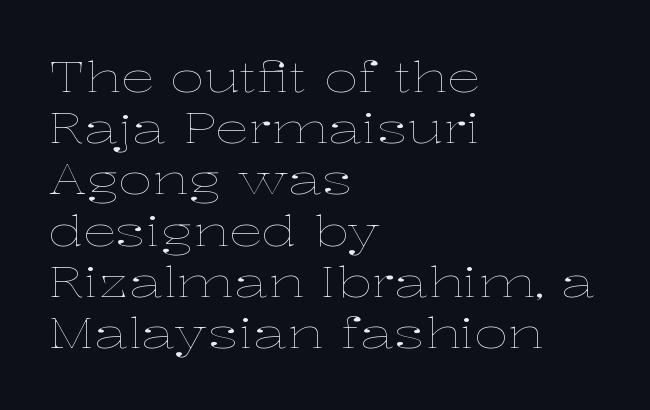
The image shows 42 px thin, wide type, upright; set left-aligned, line spacing 1.22x, normal letter spacing, not underlined; low stroke contrast and a medium x-height.
